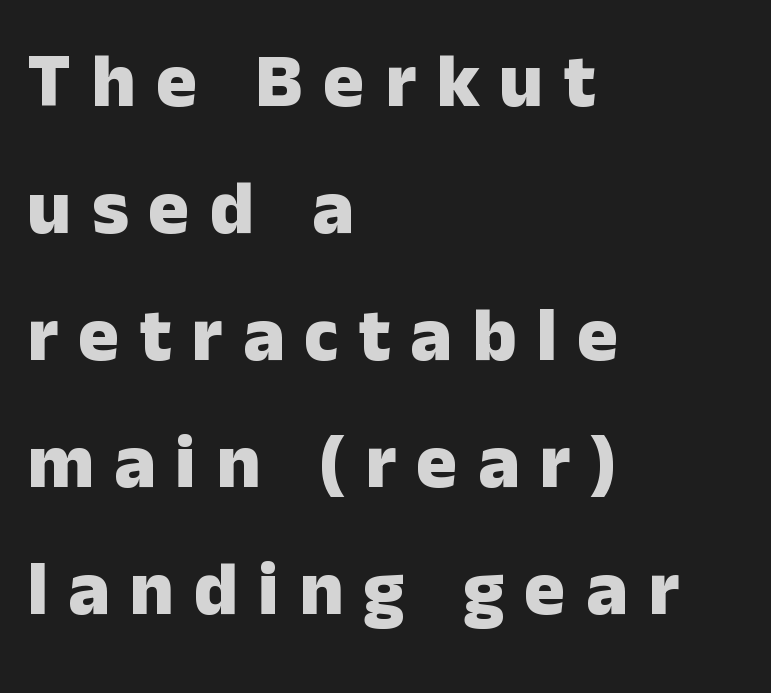
Line spacing here is normal. The tracking reads as deliberately expanded to a designer's eye. The lines are quadded left. Here the designer chose a conventional face with non-uniform glyph widths. Look at the stroke-to-counter ratio: heavy, a bold. Underlining? Definitely not there.
